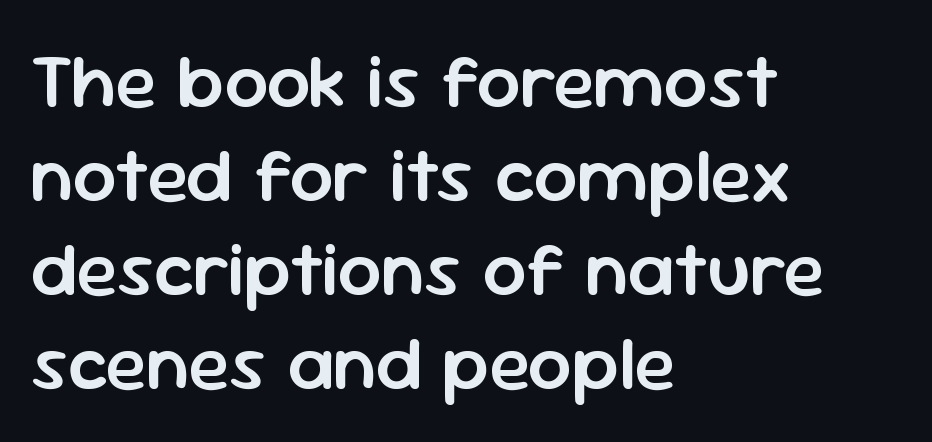
The image shows 77 px semibold sans-serif type, upright; set left-aligned, line spacing 1.22x, normal letter spacing, not underlined; low stroke contrast and a medium x-height.
